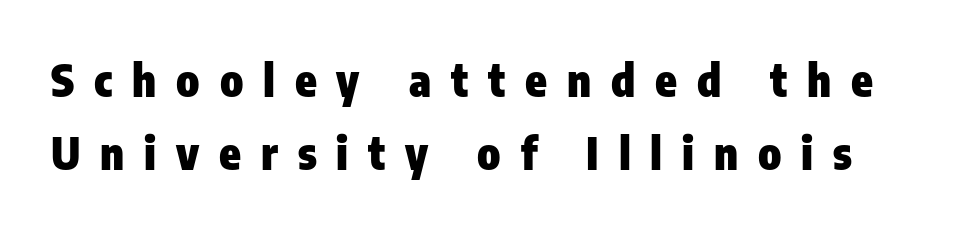
Between one letter and the next there's a generous, obvious gap. Varying glyph widths throughout — classic text-font behaviour. The leading is moderate, giving the passage an even texture. Does the type have serifs? No, each stem ends abruptly. Clear beneath every line of the passage. Upright lettering throughout.
